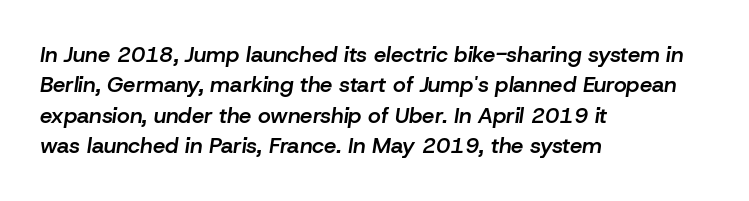
The image shows 22 px text type, italic (leaning right); set left-aligned, normal line spacing (1.38x), normal letter spacing, not underlined.
